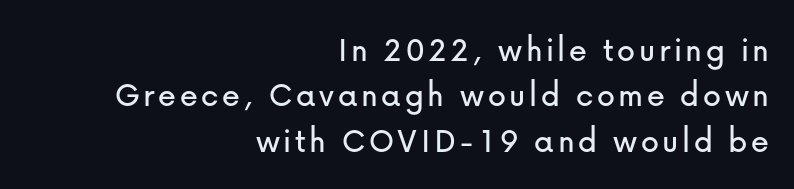
The image shows 36 px sans-serif type, upright; set right-aligned, normal line spacing (1.26x), not underlined; low stroke contrast and a medium x-height.
